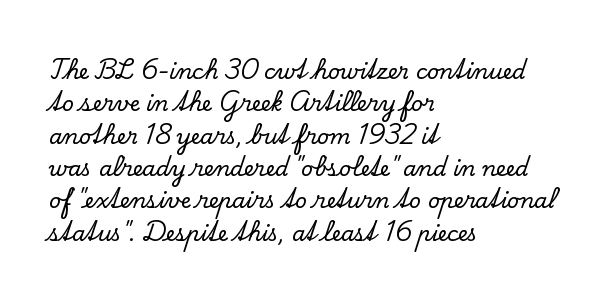
The image shows 21 px text type; set left-aligned, normal line spacing (1.54x), normal letter spacing, not underlined.
